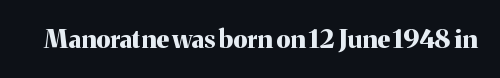
The image shows 25 px bold type, upright; set normal letter spacing, not underlined.
